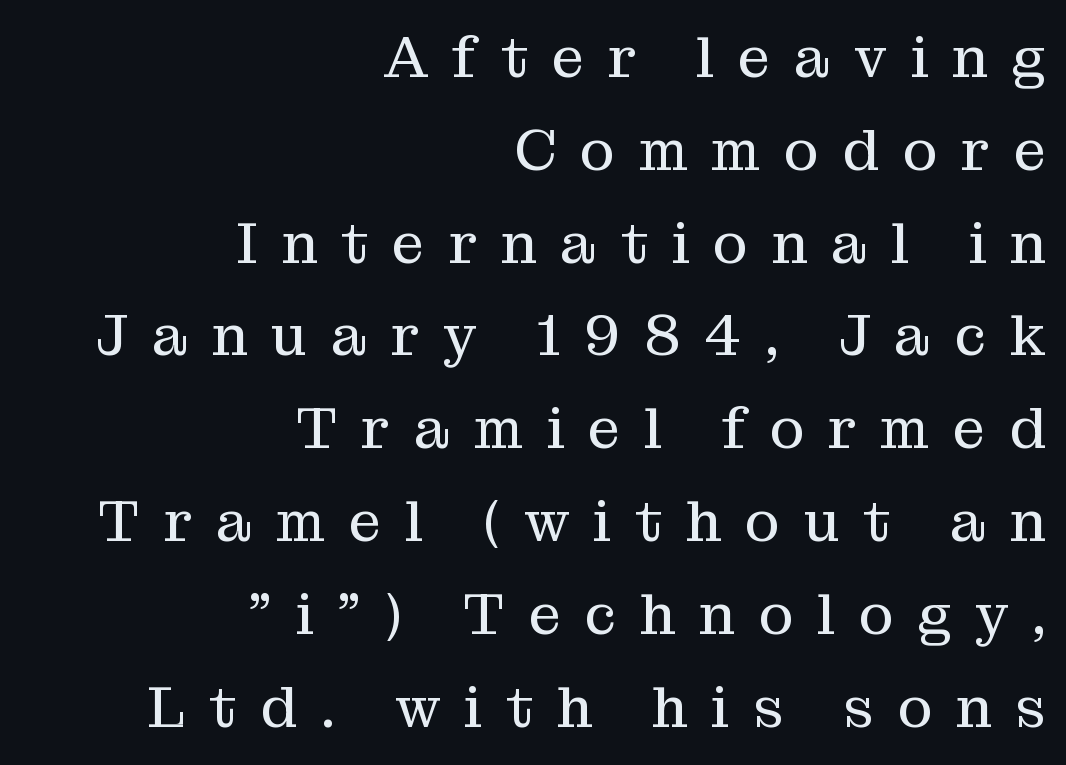
Q: Is the text bold? A: No.
Q: Is the text italic (slanted)? A: No, it is upright.
Q: Is the typeface a serif or a sans-serif typeface? A: Serif.
Q: Is the text underlined? A: No.
Q: How is the paragraph aligned? A: Right-aligned.
Q: Is the spacing between letters normal or unusually wide? A: Unusually wide.
Q: Is the spacing between lines tight, normal or loose? A: Normal.
Q: Width (condensed, normal, or wide)? A: Normal.
Q: Stroke contrast? A: Medium.
Q: x-height? A: Medium.
Q: Monospaced? A: No.
